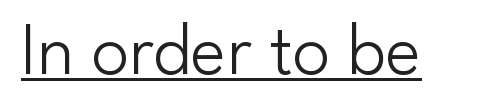
{"serif": "no", "italic": "no", "bold": "no", "weight": "light", "width": "normal", "stroke_contrast": "low", "x_height": "small", "monospaced": "no", "underline": "yes", "letter_spacing": "normal", "letter_spacing_em": 0.0, "glyph_px": 75}
